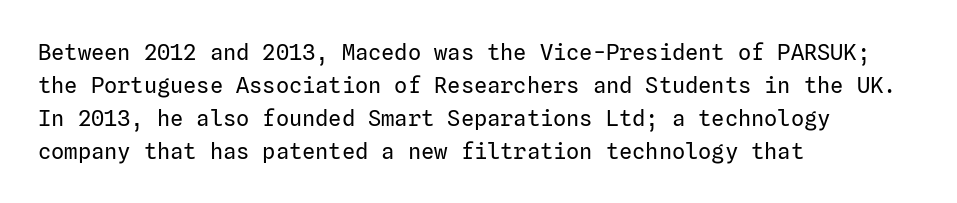
{"italic": "no", "bold": "no", "underline": "no", "align": "left", "line_spacing": "normal", "line_spacing_ratio": 1.5, "letter_spacing": "normal", "letter_spacing_em": 0.0, "glyph_px": 22}
